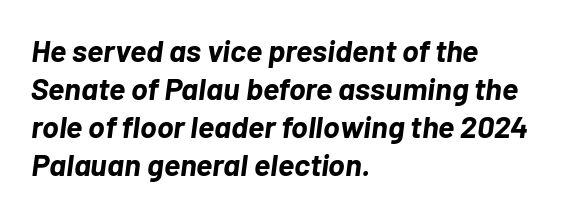
{"italic": "yes", "lean": "right", "slant_degrees": 7, "bold": "yes", "weight": "bold", "width": "normal", "stroke_contrast": "low", "x_height": "medium", "monospaced": "no", "underline": "no", "align": "left", "line_spacing_ratio": 1.23, "letter_spacing": "normal", "letter_spacing_em": 0.0, "glyph_px": 31}
